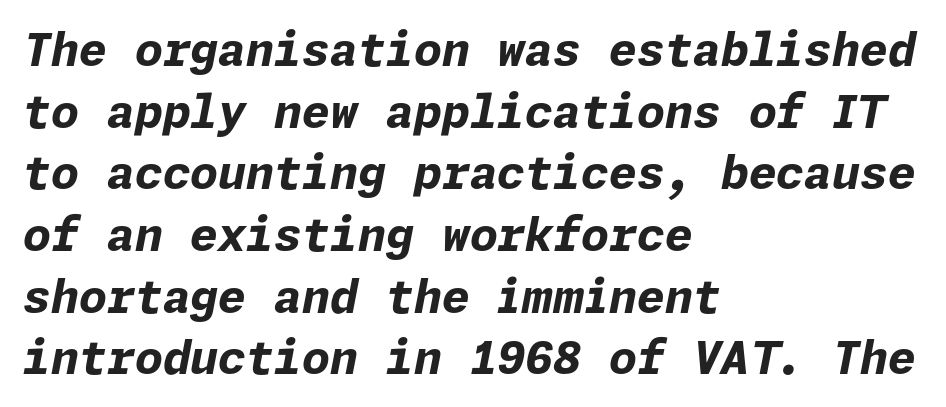
{"italic": "yes", "lean": "right", "slant_degrees": 11, "bold": "yes", "weight": "bold", "width": "normal", "stroke_contrast": "low", "x_height": "medium", "underline": "no", "align": "left", "line_spacing": "normal", "line_spacing_ratio": 1.37, "letter_spacing": "normal", "letter_spacing_em": 0.0, "glyph_px": 45}
